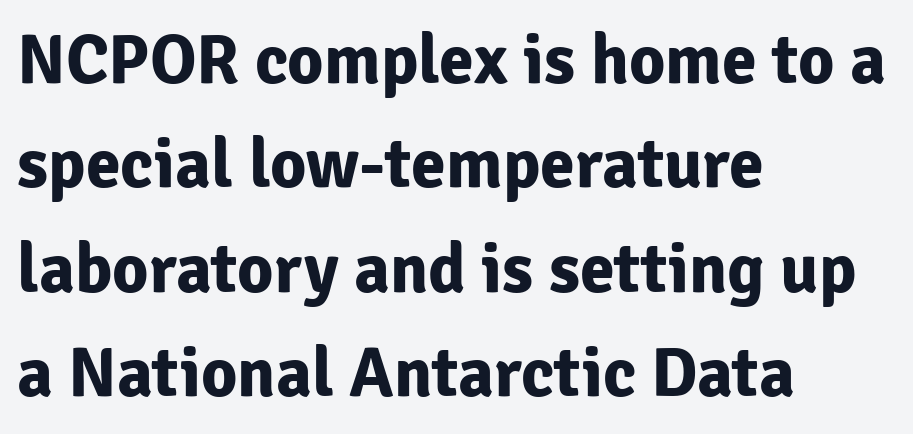
Q: Is the text bold? A: Yes.
Q: Is the text italic (slanted)? A: No, it is upright.
Q: Is the typeface a serif or a sans-serif typeface? A: Sans-serif.
Q: Is the text underlined? A: No.
Q: How is the paragraph aligned? A: Left-aligned.
Q: Is the spacing between letters normal or unusually wide? A: Normal.
Q: Is the spacing between lines tight, normal or loose? A: Normal.
Q: Width (condensed, normal, or wide)? A: Normal.
Q: Stroke contrast? A: Low.
Q: x-height? A: Medium.
Q: Monospaced? A: No.
